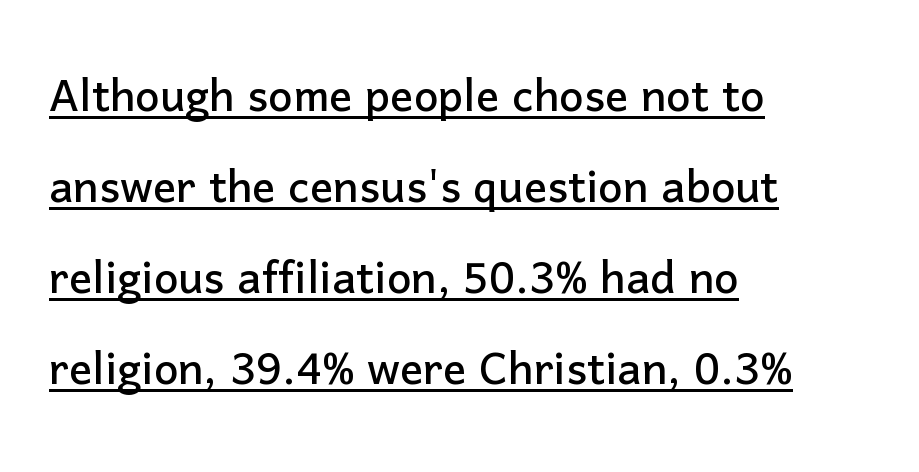
Q: Is the text italic (slanted)? A: No, it is upright.
Q: Is the typeface a serif or a sans-serif typeface? A: Sans-serif.
Q: Is the text underlined? A: Yes.
Q: How is the paragraph aligned? A: Left-aligned.
Q: Is the spacing between letters normal or unusually wide? A: Normal.
Q: Is the spacing between lines tight, normal or loose? A: Normal.
Q: Width (condensed, normal, or wide)? A: Normal.
Q: Stroke contrast? A: Low.
Q: x-height? A: Medium.
Q: Monospaced? A: No.
